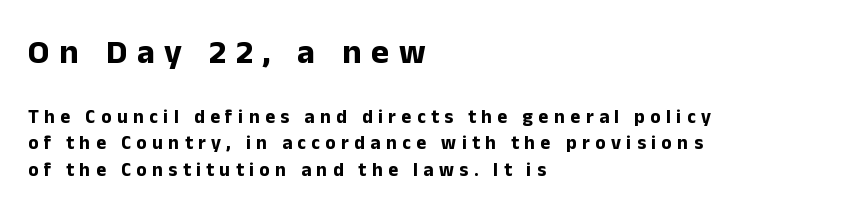
{"serif": "no", "italic": "no", "bold": "yes", "weight": "bold", "width": "normal", "stroke_contrast": "low", "x_height": "medium", "monospaced": "no", "underline": "no", "align": "left", "line_spacing": "normal", "line_spacing_ratio": 1.4, "letter_spacing": "wide", "letter_spacing_em": 0.29, "larger_block": "first", "size_ratio": 1.79, "glyph_px": 34}
